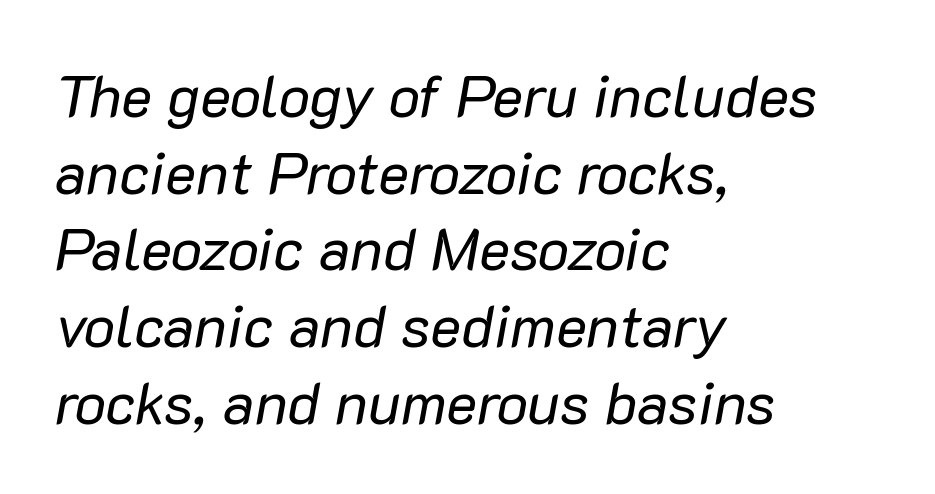
{"italic": "yes", "lean": "right", "slant_degrees": 10, "bold": "no", "weight": "regular", "width": "normal", "stroke_contrast": "low", "x_height": "medium", "monospaced": "no", "underline": "no", "align": "left", "line_spacing": "normal", "line_spacing_ratio": 1.3, "letter_spacing": "normal", "letter_spacing_em": 0.0, "glyph_px": 59}
